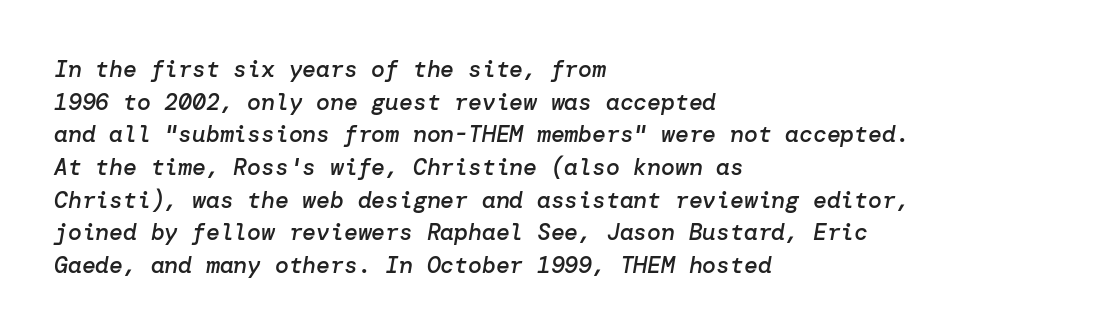
Q: Is the text bold? A: Semi-bold.
Q: Is the text italic (slanted)? A: Yes, it leans right by about 10 degrees.
Q: Is the text underlined? A: No.
Q: How is the paragraph aligned? A: Left-aligned.
Q: Is the spacing between letters normal or unusually wide? A: Normal.
Q: Is the spacing between lines tight, normal or loose? A: Normal.
